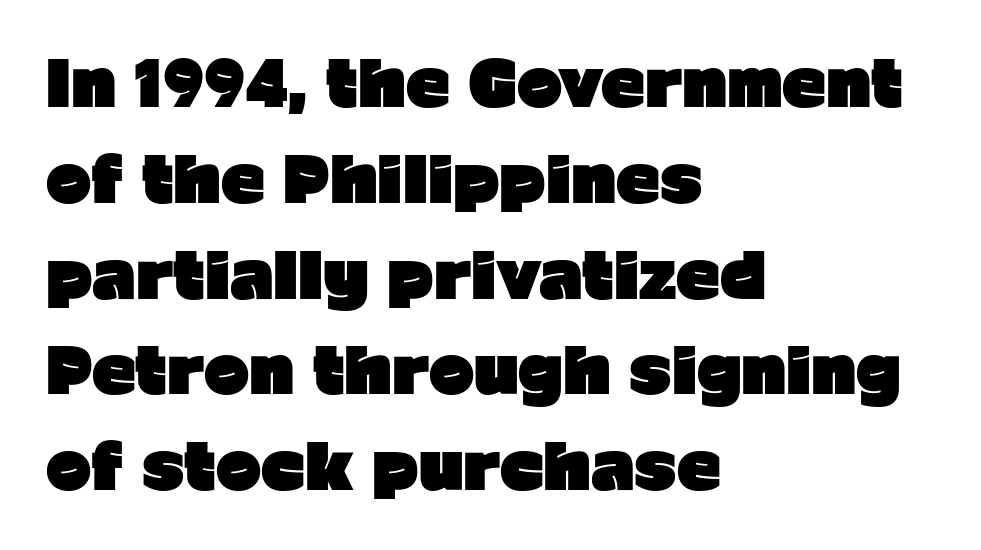
Does the copy run flush right? No — it runs flush left. Any mark beneath the type? The region is blank. Honestly, the row spacing looks completely unremarkable. Heavy, bold letterforms. To sum up the face: it is a sans, with no serifs.
